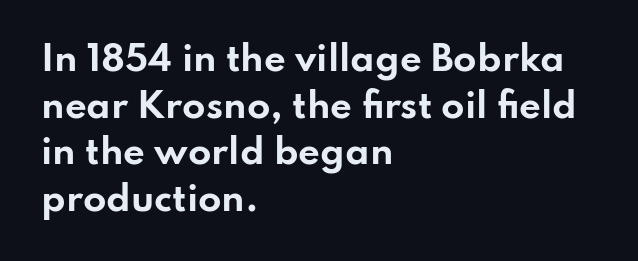
Q: Is the text bold? A: Yes.
Q: Is the text italic (slanted)? A: No, it is upright.
Q: Is the typeface a serif or a sans-serif typeface? A: Sans-serif.
Q: Is the text underlined? A: No.
Q: How is the paragraph aligned? A: Left-aligned.
Q: Is the spacing between letters normal or unusually wide? A: Normal.
Q: Is the spacing between lines tight, normal or loose? A: Normal.
Q: Width (condensed, normal, or wide)? A: Wide.
Q: Stroke contrast? A: Low.
Q: x-height? A: Small.
Q: Monospaced? A: No.
